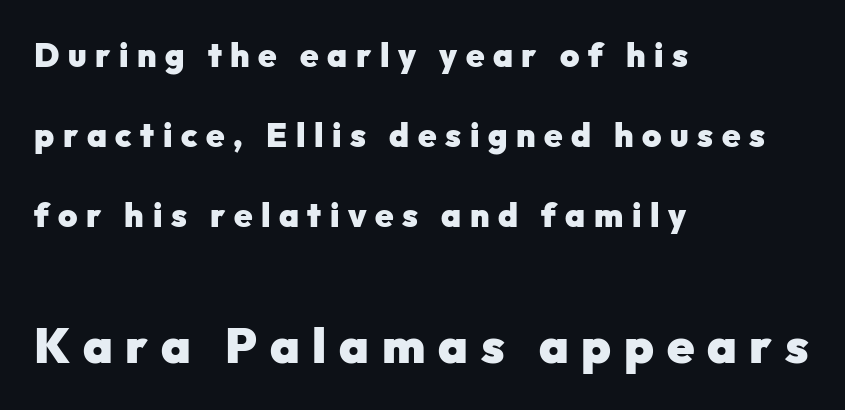
The rendering shows plain stroke endings on the letterforms — a sans-serif design. Words appear elongated and porous because spacing is wide. Character size in the trailing block exceeds that of the leading block. The rendering uses a bold face; every stroke is thick and dark. The space directly below the letters is spotless.
